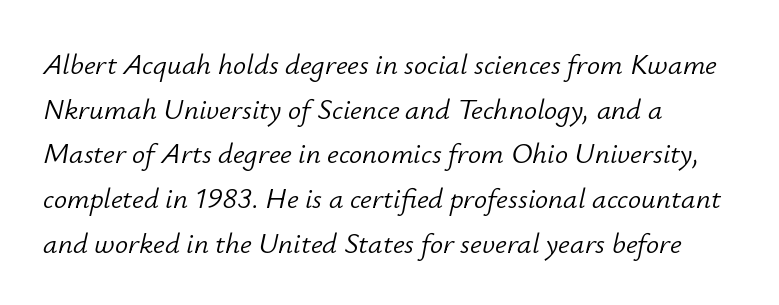
The passage shown is not bold in any degree. Bare-footed words on every line. In terms of posture, this sample is oblique. There is no visible air inserted between adjacent glyphs. Teacher's note: observe the even left margin — that is flush-left alignment. Vertically, the passage feels balanced, rows spaced as you'd expect.
